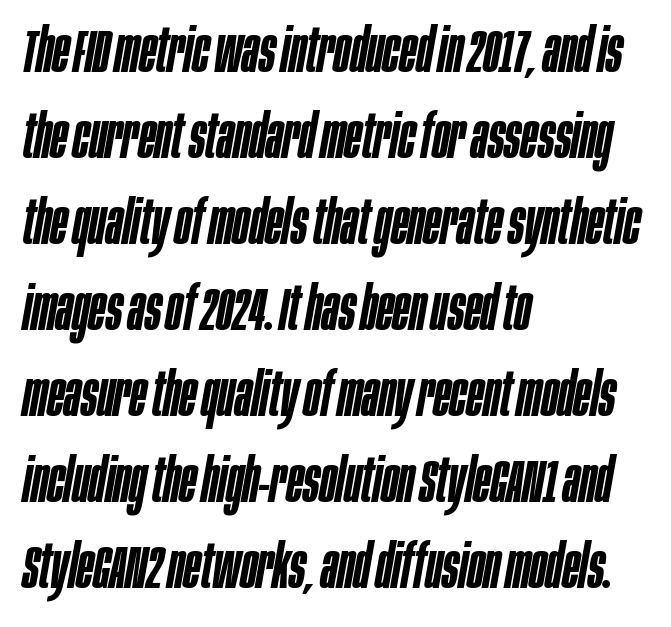
The image shows 61 px semibold, condensed type, italic (leaning right); set left-aligned, normal line spacing (1.41x), normal letter spacing, not underlined; low stroke contrast and a large x-height.
